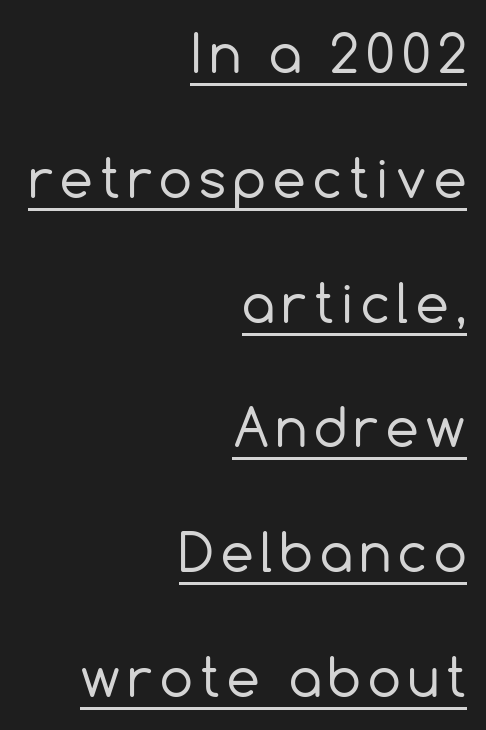
The typesetting does not lean heavy: it is not bold. Spacing verdict: proportional, widths tailored to each character. Posture: vertical. Every row of glyphs terminates at an identical x-position on the right.
